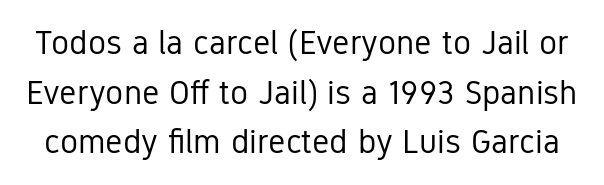
{"serif": "no", "italic": "no", "bold": "no", "weight": "regular", "width": "condensed", "stroke_contrast": "low", "x_height": "medium", "monospaced": "no", "underline": "no", "line_spacing": "normal", "line_spacing_ratio": 1.46, "letter_spacing": "normal", "letter_spacing_em": 0.0, "glyph_px": 34}
